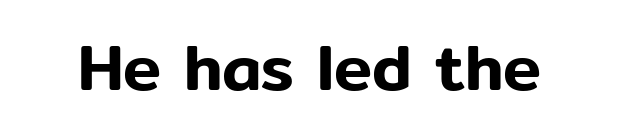
Q: Is the text italic (slanted)? A: No, it is upright.
Q: Is the typeface a serif or a sans-serif typeface? A: Sans-serif.
Q: Is the text underlined? A: No.
Q: Is the spacing between letters normal or unusually wide? A: Normal.
Q: Width (condensed, normal, or wide)? A: Normal.
Q: Stroke contrast? A: Low.
Q: x-height? A: Medium.
Q: Monospaced? A: No.
